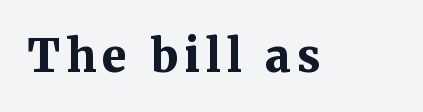
The image shows 45 px bold serif type, upright; set not underlined; medium stroke contrast and a medium x-height.
